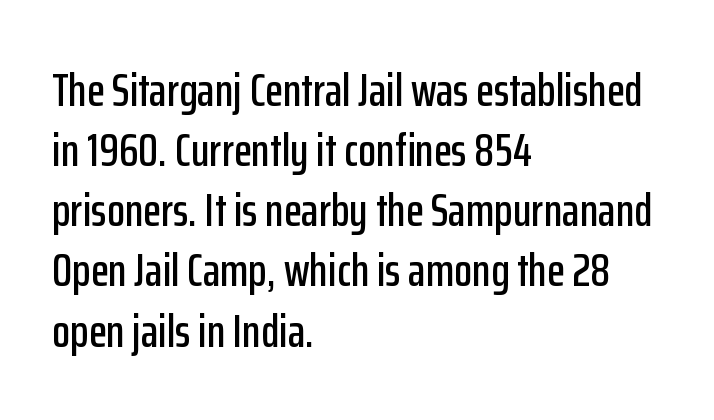
Vertical spacing — default. Spacing verdict: proportional, widths tailored to each character. Classification — sans serif. The letterforms sit shoulder to shoulder at normal distance. Posture: vertical. The lines in this sample share a left origin and differ only in where they stop.
